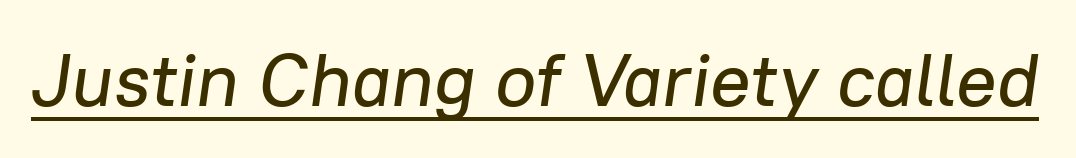
Think of a printed novel: that variable character pitch is what you see here. A typesetter would mark this as italic. Honestly, the letter spacing is just normal — you wouldn't notice it. Underlined type.
